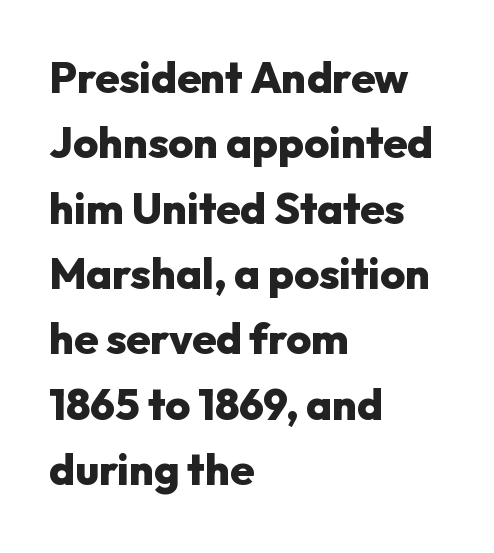
Q: Is the text bold? A: Yes.
Q: Is the text italic (slanted)? A: No, it is upright.
Q: Is the typeface a serif or a sans-serif typeface? A: Sans-serif.
Q: Is the text underlined? A: No.
Q: How is the paragraph aligned? A: Left-aligned.
Q: Is the spacing between letters normal or unusually wide? A: Normal.
Q: Is the spacing between lines tight, normal or loose? A: Normal.
Q: Width (condensed, normal, or wide)? A: Normal.
Q: Stroke contrast? A: Low.
Q: x-height? A: Medium.
Q: Monospaced? A: No.
